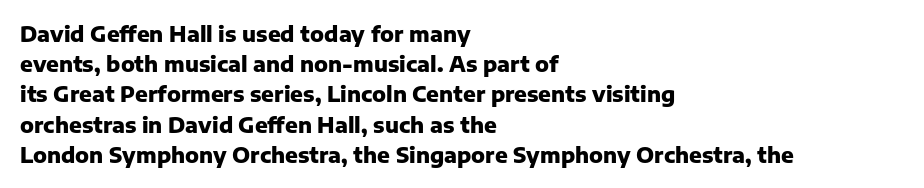
The image shows 21 px bold type, upright; set left-aligned, normal line spacing (1.44x), normal letter spacing, not underlined.
